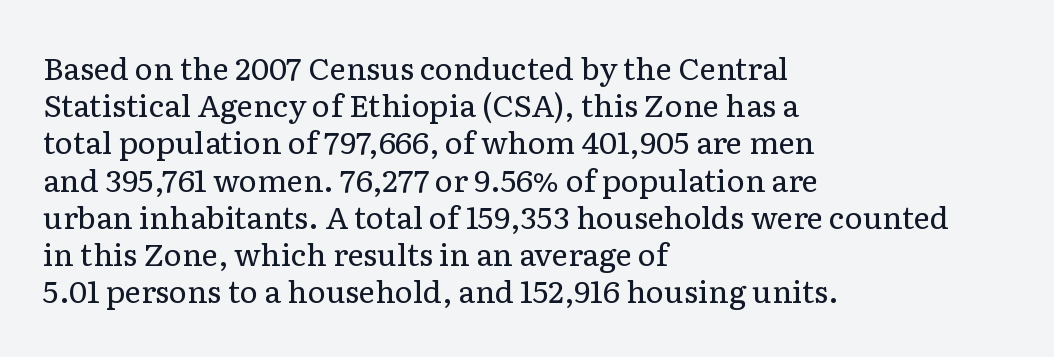
The image shows 31 px regular-weight serif type, upright; set left-aligned, line spacing 1.2x, normal letter spacing, not underlined; low stroke contrast and a medium x-height.
